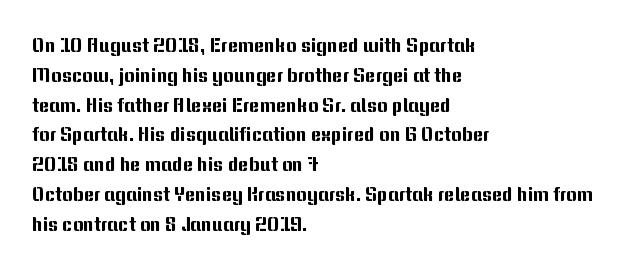
Notice how descenders clear the ascenders below comfortably — that's standard leading. In terms of letterspacing, this is plain default setting. Descender tails drop into unmarked territory. Layout note: lines flush left. The typography opts for an upright posture over an oblique one.
